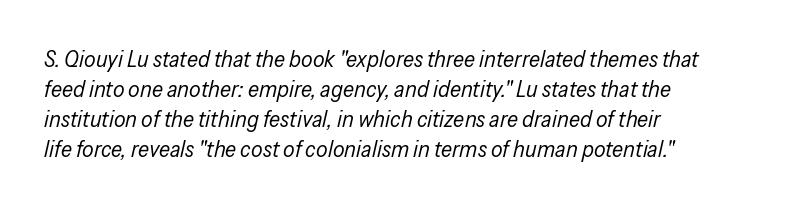
Q: Is the text bold? A: No.
Q: Is the text italic (slanted)? A: Yes, it leans right by about 13 degrees.
Q: Is the text underlined? A: No.
Q: How is the paragraph aligned? A: Left-aligned.
Q: Is the spacing between letters normal or unusually wide? A: Normal.
Q: Is the spacing between lines tight, normal or loose? A: Normal.
